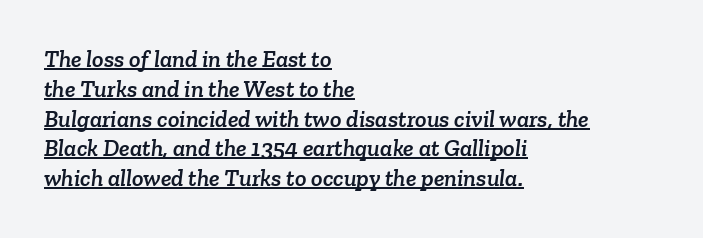
Q: Is the text underlined? A: Yes.
Q: How is the paragraph aligned? A: Left-aligned.
Q: Is the spacing between letters normal or unusually wide? A: Normal.
